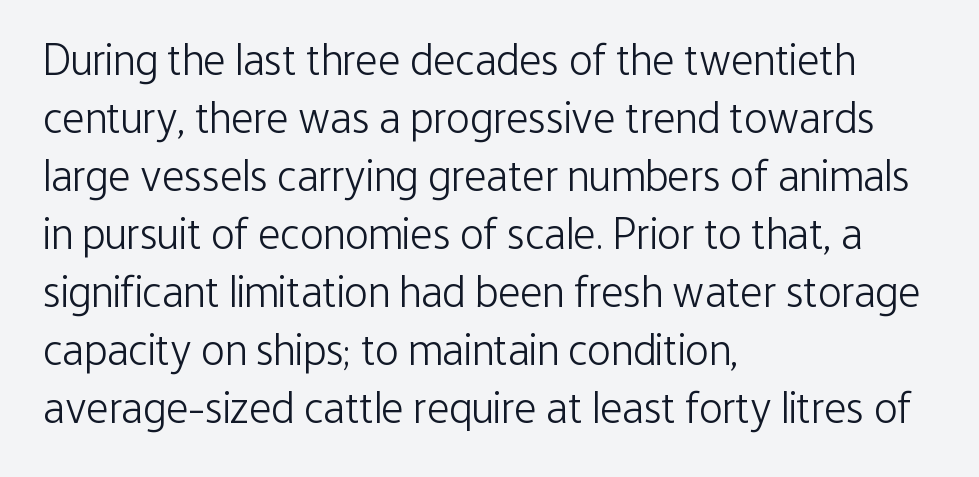
{"serif": "no", "italic": "no", "bold": "no", "weight": "light", "width": "condensed", "stroke_contrast": "low", "x_height": "medium", "monospaced": "no", "underline": "no", "align": "left", "line_spacing": "normal", "line_spacing_ratio": 1.32, "letter_spacing": "normal", "letter_spacing_em": 0.0, "glyph_px": 44}
